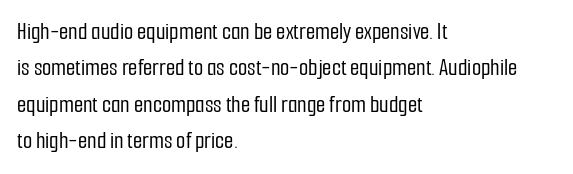
Q: Is the text italic (slanted)? A: No, it is upright.
Q: Is the text underlined? A: No.
Q: How is the paragraph aligned? A: Left-aligned.
Q: Is the spacing between letters normal or unusually wide? A: Normal.
Q: Is the spacing between lines tight, normal or loose? A: Normal.
